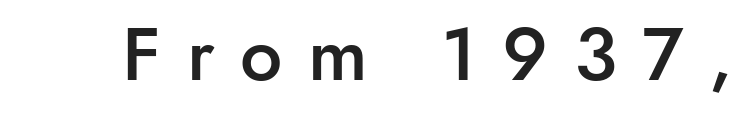
The image shows 75 px semibold sans-serif type, upright; set unusually wide letter spacing (+0.34 em), not underlined; low stroke contrast and a small x-height.
